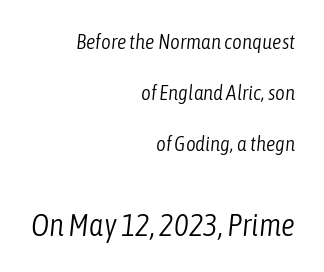
{"italic": "yes", "lean": "right", "slant_degrees": 6, "bold": "no", "weight": "light", "width": "condensed", "stroke_contrast": "low", "x_height": "medium", "monospaced": "no", "underline": "no", "align": "right", "line_spacing": "loose", "line_spacing_ratio": 2.43, "letter_spacing": "normal", "letter_spacing_em": 0.0, "larger_block": "second", "size_ratio": 1.48, "glyph_px": 31}
